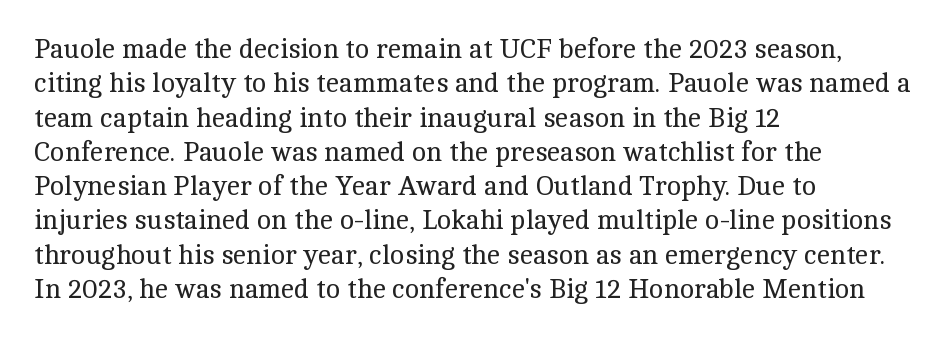
The image shows 27 px text type, upright; set left-aligned, normal line spacing (1.27x), normal letter spacing, not underlined.
